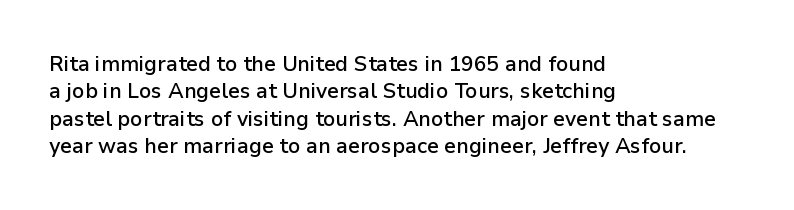
Q: Is the text bold? A: Semi-bold.
Q: Is the text italic (slanted)? A: No, it is upright.
Q: Is the text underlined? A: No.
Q: How is the paragraph aligned? A: Left-aligned.
Q: Is the spacing between letters normal or unusually wide? A: Normal.
Q: Is the spacing between lines tight, normal or loose? A: Normal.
